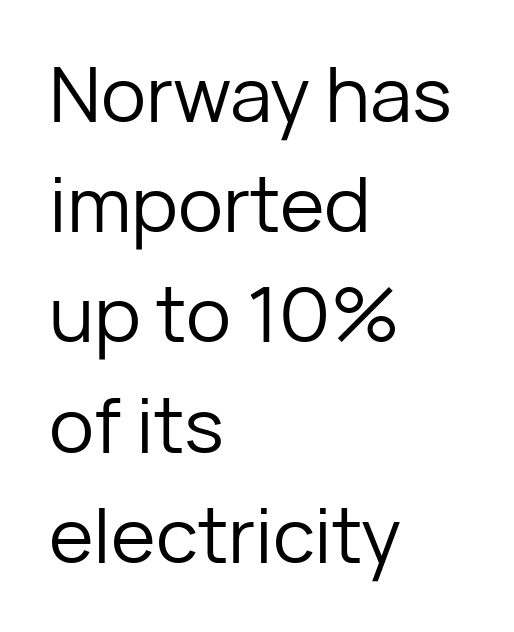
{"serif": "no", "italic": "no", "bold": "no", "weight": "regular", "width": "normal", "stroke_contrast": "low", "x_height": "medium", "monospaced": "no", "underline": "no", "align": "left", "line_spacing": "normal", "line_spacing_ratio": 1.45, "letter_spacing": "normal", "letter_spacing_em": 0.0, "glyph_px": 76}
